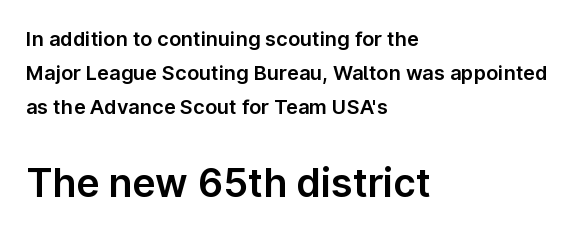
Q: Is the text italic (slanted)? A: No, it is upright.
Q: Is the typeface a serif or a sans-serif typeface? A: Sans-serif.
Q: Is the text underlined? A: No.
Q: How is the paragraph aligned? A: Left-aligned.
Q: Is the spacing between letters normal or unusually wide? A: Normal.
Q: Is the spacing between lines tight, normal or loose? A: Normal.
Q: Which block of text is set in a larger size, the first (top) or the second (bottom)? A: The second (bottom) one.
Q: Width (condensed, normal, or wide)? A: Normal.
Q: Stroke contrast? A: Low.
Q: x-height? A: Medium.
Q: Monospaced? A: No.
